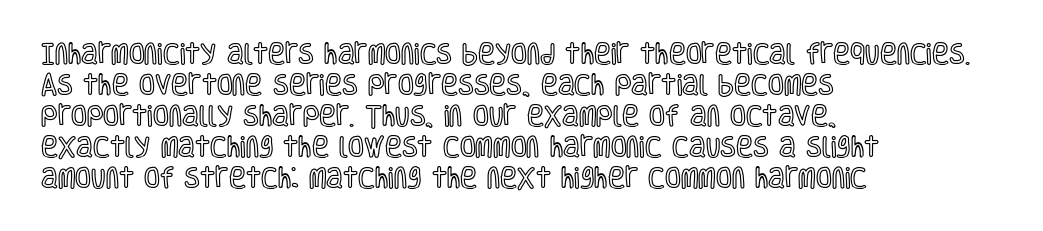
Q: Is the text italic (slanted)? A: No, it is upright.
Q: Is the text underlined? A: No.
Q: How is the paragraph aligned? A: Left-aligned.
Q: Is the spacing between letters normal or unusually wide? A: Normal.
Q: Is the spacing between lines tight, normal or loose? A: Normal.
